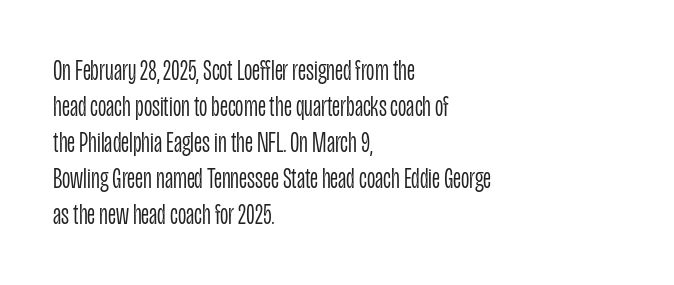
Is the stroke heavy? The answer is a plain regular-or-lighter. These lines are rendered in a variable-pitch font. Inter-character spacing is left at the font's built-in metrics. Ordinary non-slanted type is in use. In CSS terms this would be text-align: left. A typesetter would label this face a sans.
